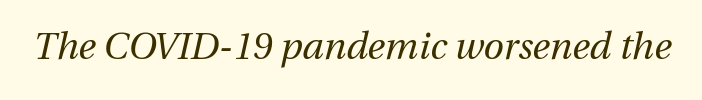
Q: Is the text bold? A: No.
Q: Is the text italic (slanted)? A: Yes, it leans right by about 13 degrees.
Q: Is the text underlined? A: No.
Q: Is the spacing between letters normal or unusually wide? A: Normal.
Q: Width (condensed, normal, or wide)? A: Normal.
Q: Stroke contrast? A: Medium.
Q: x-height? A: Medium.
Q: Monospaced? A: No.
